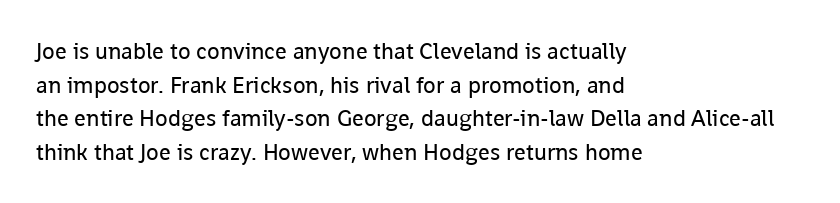
The image shows 23 px text type, upright; set left-aligned, normal line spacing (1.46x), normal letter spacing, not underlined.
